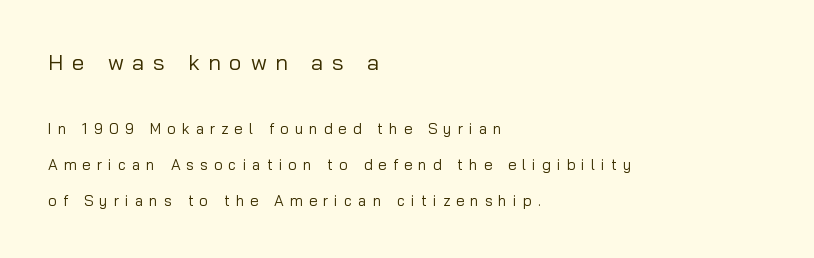
The image shows 22 px text type, upright; set left-aligned, loose line spacing (2.41x), unusually wide letter spacing (+0.4 em), not underlined; the first (top) block is 1.47x larger.
